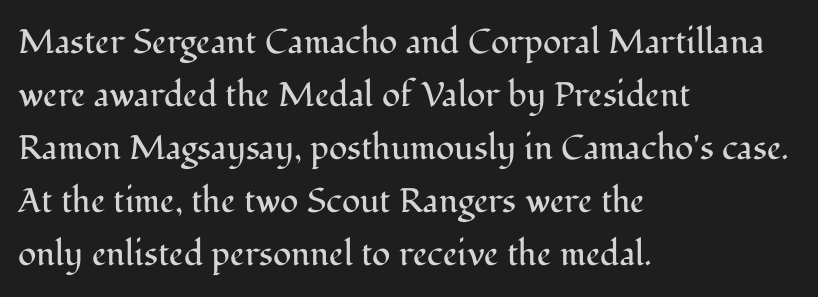
The leading is moderate, giving the passage an even texture. Compared with a centered layout, this one pins lines to the left instead. This rendering leaves character spacing at its baseline value. Notice how the stems are strictly vertical — no italics here.
